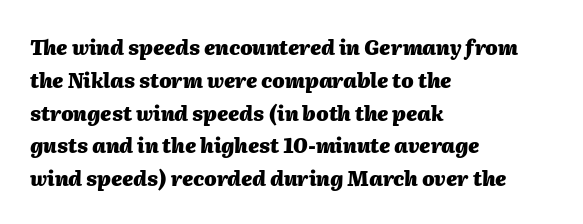
The image shows 20 px bold type, italic (leaning right); set left-aligned, normal line spacing (1.64x), normal letter spacing, not underlined.
